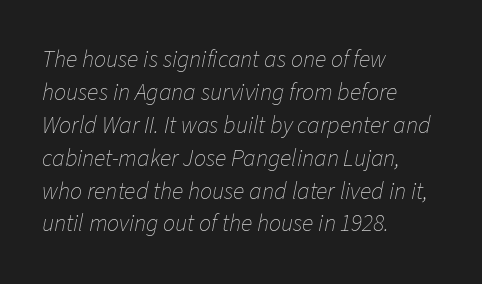
{"italic": "yes", "lean": "right", "slant_degrees": 11, "bold": "no", "underline": "no", "align": "left", "line_spacing": "normal", "line_spacing_ratio": 1.37, "letter_spacing": "normal", "letter_spacing_em": 0.0, "glyph_px": 24}
